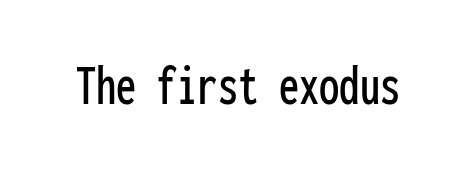
{"serif": "no", "italic": "no", "width": "condensed", "stroke_contrast": "low", "x_height": "medium", "monospaced": "yes", "underline": "no", "letter_spacing": "normal", "letter_spacing_em": 0.0, "glyph_px": 58}
